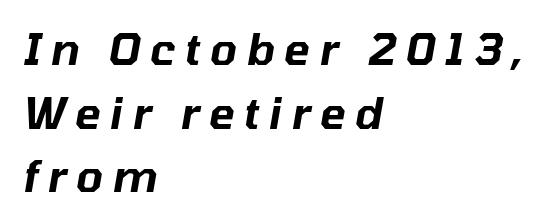
The image shows 43 px text type, italic (leaning right); set left-aligned, normal line spacing (1.48x), unusually wide letter spacing (+0.22 em), not underlined; low stroke contrast and a medium x-height.
